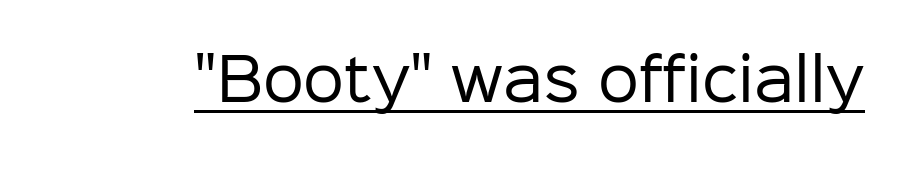
The image shows 58 px regular-weight sans-serif type, upright; set normal letter spacing, underlined; low stroke contrast and a medium x-height.
